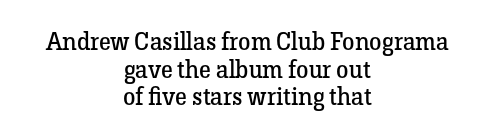
Style check: upright. The area under the type is left untouched. The passage shown stacks its lines with hardly any gap. The paragraph has two soft edges and a firm central axis. Letter spacing: default.
